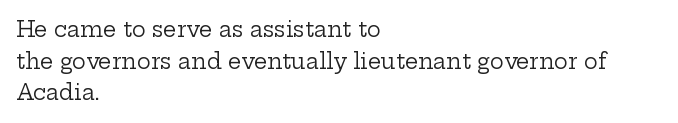
The image shows 21 px text type, upright; set left-aligned, normal line spacing (1.51x), normal letter spacing, not underlined.
